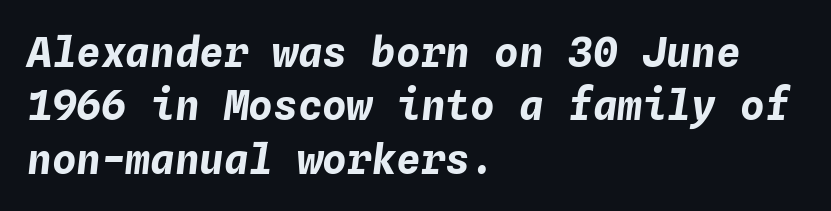
The image shows 41 px bold type, italic (leaning right), monospaced; set left-aligned, normal line spacing (1.3x), normal letter spacing, not underlined; low stroke contrast and a medium x-height.
